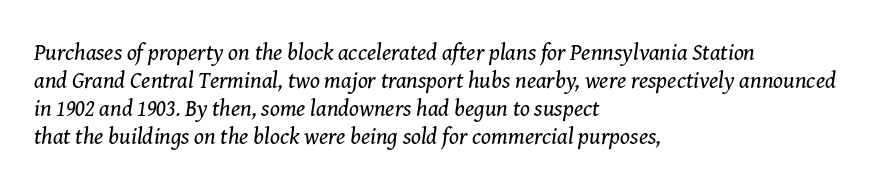
{"italic": "yes", "lean": "right", "slant_degrees": 8, "bold": "no", "underline": "no", "align": "left", "line_spacing_ratio": 1.22, "letter_spacing": "normal", "letter_spacing_em": 0.0, "glyph_px": 23}
